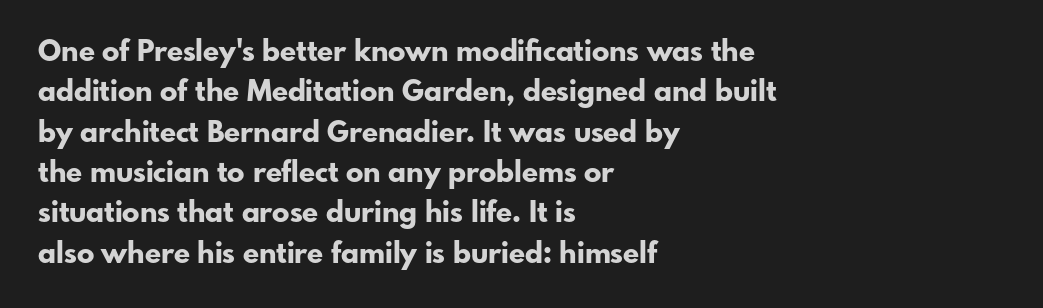
{"serif": "no", "italic": "no", "bold": "yes", "weight": "bold", "width": "normal", "stroke_contrast": "low", "x_height": "small", "monospaced": "no", "underline": "no", "align": "left", "line_spacing": "normal", "line_spacing_ratio": 1.39, "letter_spacing": "normal", "letter_spacing_em": 0.0, "glyph_px": 29}
